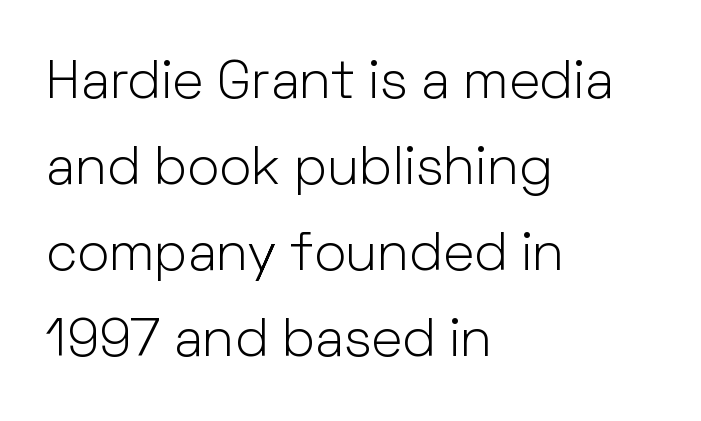
The image shows 54 px light sans-serif type, upright; set left-aligned, normal line spacing (1.59x), normal letter spacing, not underlined; low stroke contrast and a medium x-height.
